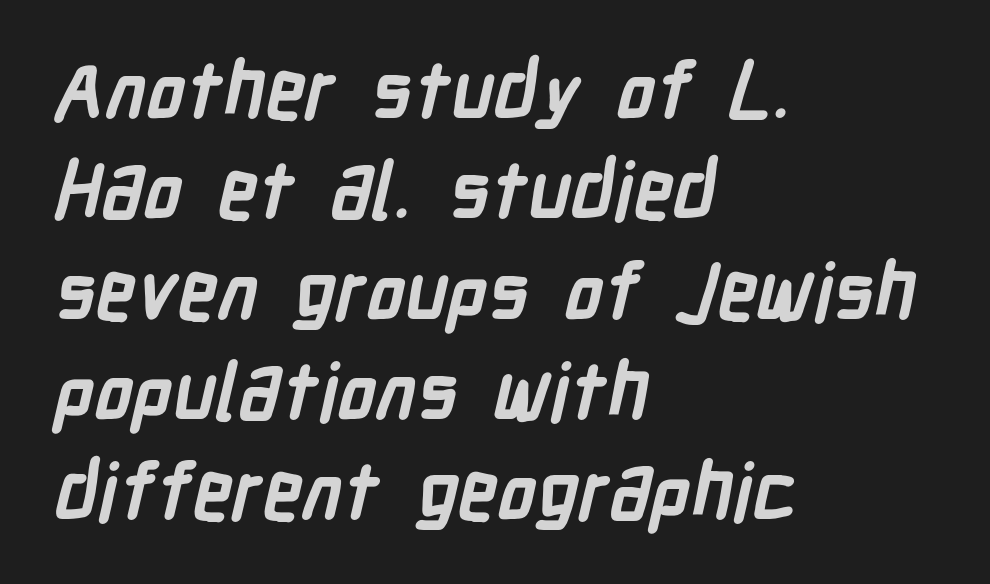
{"serif": "no", "bold": "yes", "weight": "semibold", "width": "condensed", "stroke_contrast": "low", "x_height": "medium", "monospaced": "no", "underline": "no", "align": "left", "line_spacing": "normal", "line_spacing_ratio": 1.27, "letter_spacing": "normal", "letter_spacing_em": 0.0, "glyph_px": 79}
